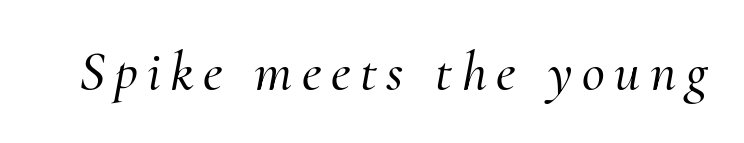
{"serif": "yes", "italic": "yes", "lean": "right", "slant_degrees": 10, "width": "normal", "stroke_contrast": "medium", "x_height": "small", "monospaced": "no", "underline": "no", "glyph_px": 56}
